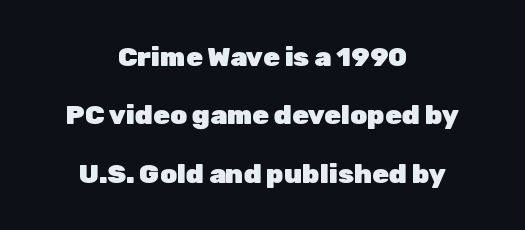
{"italic": "no", "bold": "yes", "underline": "no", "align": "center", "line_spacing": "loose", "line_spacing_ratio": 2.16, "letter_spacing": "normal", "letter_spacing_em": 0.0, "glyph_px": 27}
